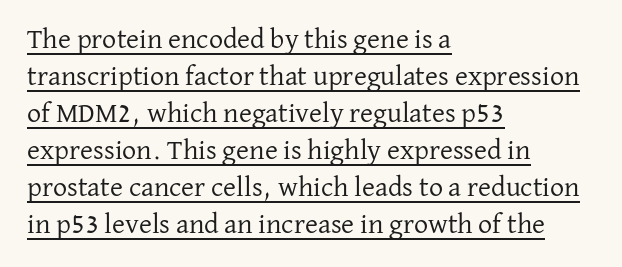
Q: Is the text bold? A: No.
Q: Is the text italic (slanted)? A: No, it is upright.
Q: Is the typeface a serif or a sans-serif typeface? A: Serif.
Q: Is the text underlined? A: Yes.
Q: How is the paragraph aligned? A: Left-aligned.
Q: Is the spacing between letters normal or unusually wide? A: Normal.
Q: Is the spacing between lines tight, normal or loose? A: Normal.
Q: Width (condensed, normal, or wide)? A: Normal.
Q: Stroke contrast? A: Low.
Q: x-height? A: Medium.
Q: Monospaced? A: No.
